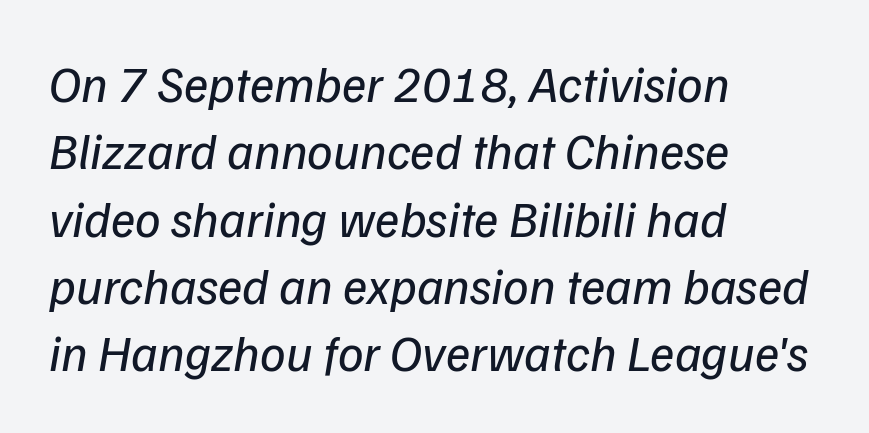
Here the designer chose a conventional face with non-uniform glyph widths. The typeface has the unassuming heft of standard copy or less. If you drew a line through each stem, it would be angled. The paragraph shown leans on its left margin.
